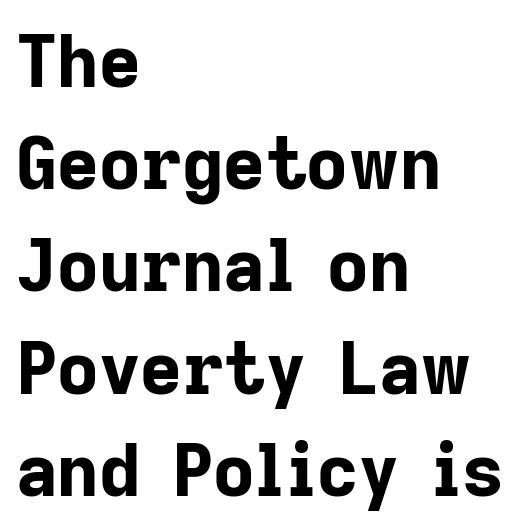
Spacing between characters is what you'd get straight out of the box. Teacher's note: observe the even left margin — that is flush-left alignment. Glance below the letters and you will spot only blank space. Pretty heavy lettering here — definitely bold. Character widths vary here, with narrow letters taking less room than wide ones.
